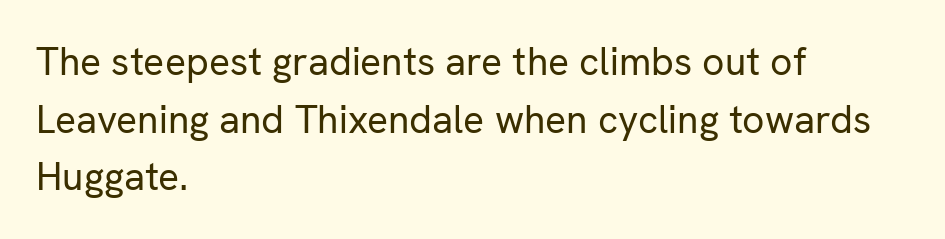
The image shows 39 px regular-weight sans-serif type, upright; set left-aligned, normal line spacing (1.48x), normal letter spacing, not underlined; low stroke contrast and a medium x-height.
